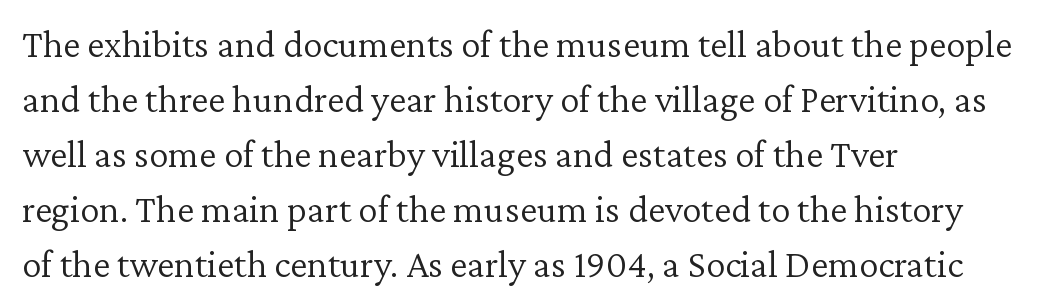
The image shows 39 px light serif type, upright; set left-aligned, normal line spacing (1.41x), normal letter spacing, not underlined; low stroke contrast and a medium x-height.
